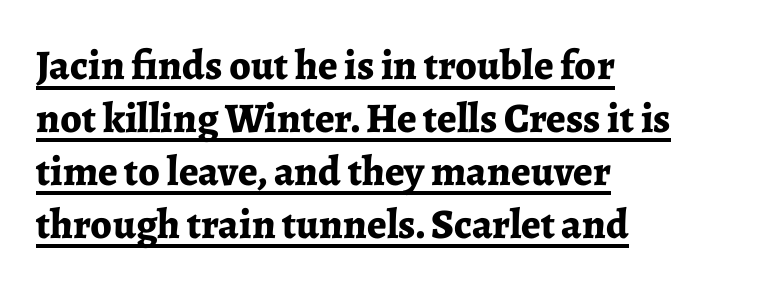
On the weight axis this lands at bold, roughly 700. The space between consecutive lines is moderate. Visually the block forms a straight wall on the left and a jagged coastline on the right. These lines are rendered in a variable-pitch font.
